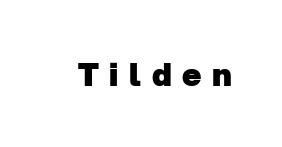
{"serif": "no", "bold": "yes", "weight": "heavy", "width": "normal", "stroke_contrast": "low", "x_height": "medium", "monospaced": "no", "underline": "no", "letter_spacing": "wide", "letter_spacing_em": 0.33, "glyph_px": 32}
